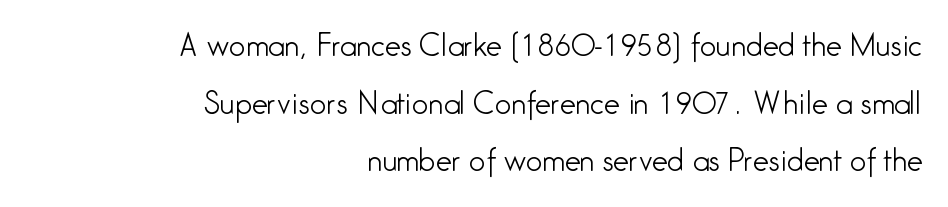
{"serif": "no", "italic": "no", "bold": "no", "weight": "light", "width": "condensed", "stroke_contrast": "low", "x_height": "medium", "monospaced": "no", "underline": "no", "align": "right", "line_spacing": "loose", "line_spacing_ratio": 1.99, "letter_spacing": "normal", "letter_spacing_em": 0.0, "glyph_px": 29}
